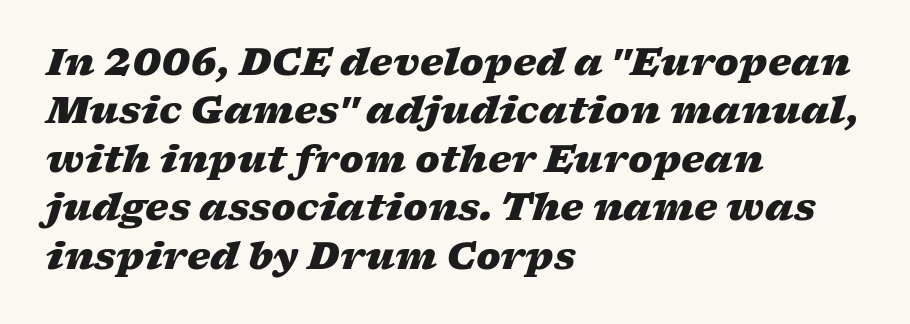
Emphasis by weight is at full strength: bold. Does extra space separate the letters? No, they use regular spacing. The axis of the letterforms is tilted away from vertical. The paragraph has a hard left edge and a soft right edge. Spacing verdict: proportional, widths tailored to each character.
